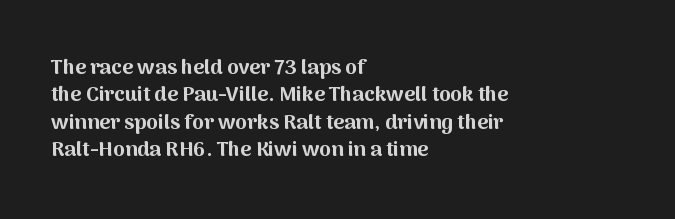
The rendering anchors every line to the left-hand side. This is the regular roman posture of the typeface. A normal amount of white space separates one row of letters from the next. The face used here is rendered with its standard letterfit. A clean baseline with only descenders dipping below it. The sample has been set heavy, in full bold.
